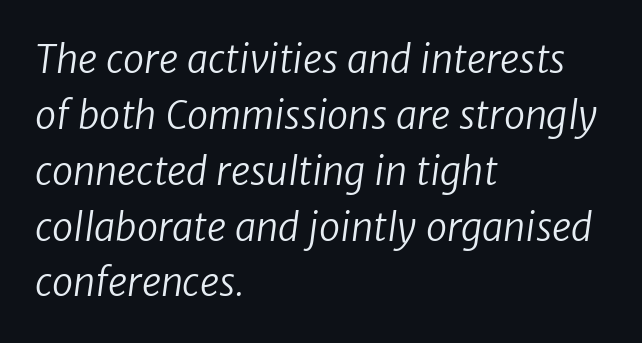
{"serif": "no", "bold": "no", "weight": "regular", "width": "normal", "stroke_contrast": "low", "x_height": "medium", "monospaced": "no", "underline": "no", "align": "left", "line_spacing": "normal", "line_spacing_ratio": 1.47, "letter_spacing": "normal", "letter_spacing_em": 0.0, "glyph_px": 38}
